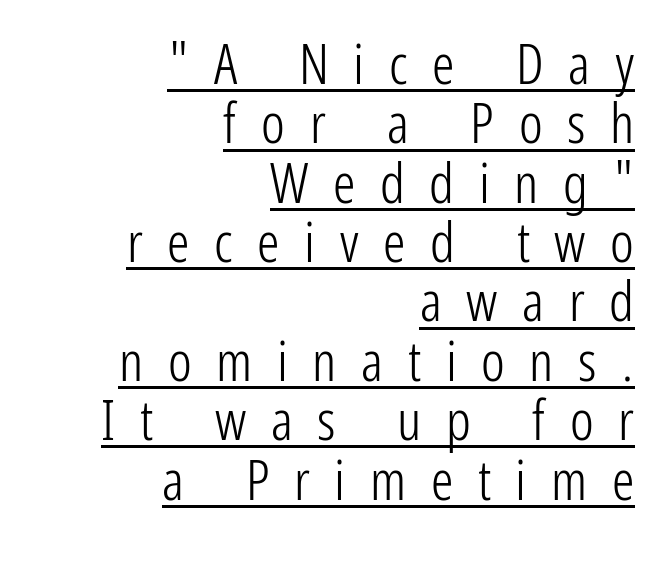
The image shows 56 px light, condensed sans-serif type, upright; set right-aligned, tight line spacing (1.06x), unusually wide letter spacing (+0.44 em), underlined; low stroke contrast and a medium x-height.
